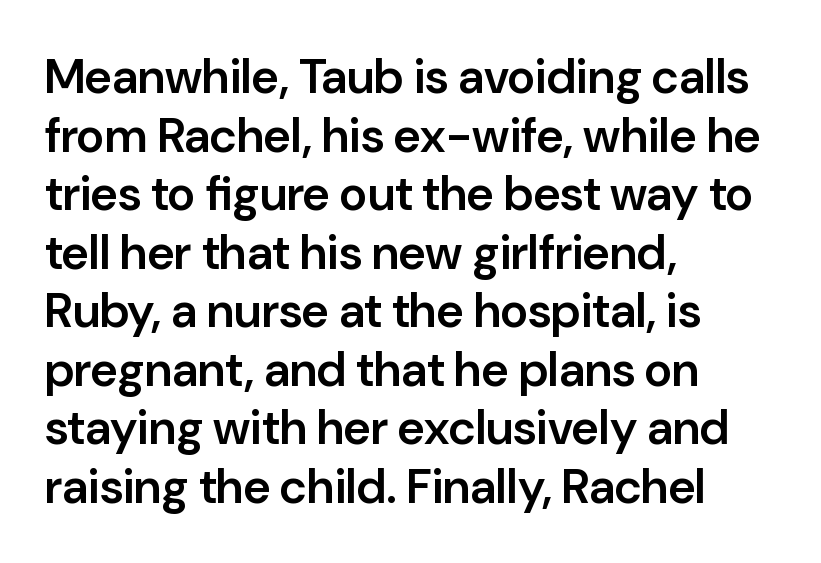
The image shows 48 px semibold sans-serif type, upright; set left-aligned, line spacing 1.22x, normal letter spacing, not underlined; low stroke contrast and a medium x-height.
